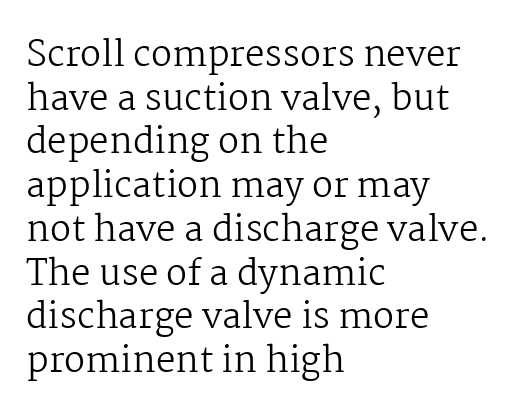
The cut favours lightness, reaching ordinary text weight at its darkest. Vertically, the passage feels balanced, rows spaced as you'd expect. The designer went with a serif here, giving each stem small feet. The paragraph has a hard left edge and a soft right edge. You can tell it's not italic because the verticals are truly vertical. The face used here is proportionally spaced, like ordinary book or web type.
